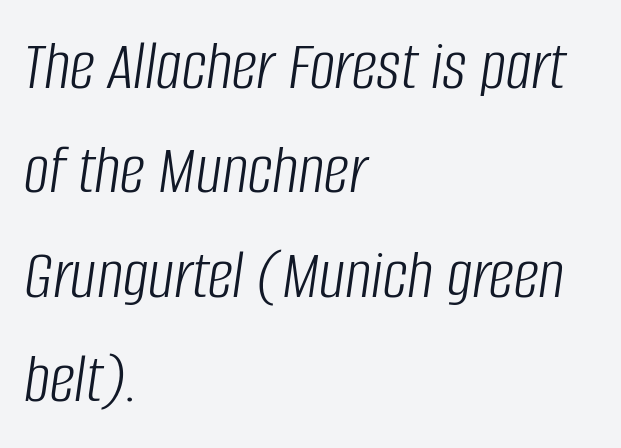
The weight tops out at a normal text grade. The lettering tilts uniformly, giving the passage an italic look. The glyphs are unaccompanied by any horizontal stroke below them. How would I describe the line gaps? Plain and ordinary. Here the designer chose a conventional face with non-uniform glyph widths. Short note: letters normally spaced.
